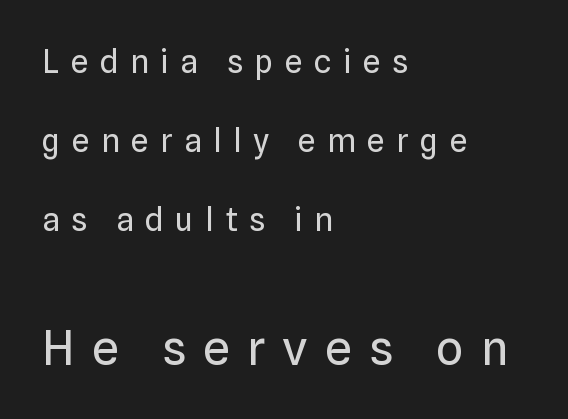
A light-to-regular cut is what we see here. The passage shown is not underscored anywhere. Which of the two is more prominent by size? The second, at the bottom. The lines in this sample share a left origin and differ only in where they stop.
